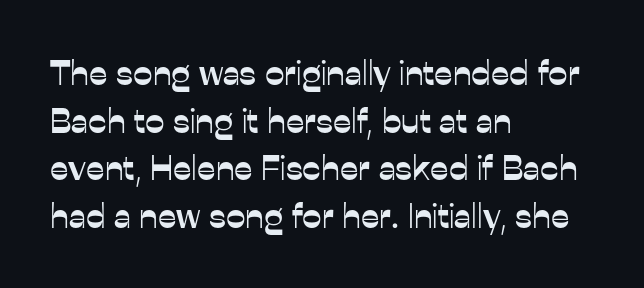
This rendering uses left alignment, leaving the right contour irregular. Varying glyph widths throughout — classic text-font behaviour. Students, note that the glyphs here touch the page at normal intervals. Designer's note — italics off, roman on. How would I describe the line gaps? Plain and ordinary. The strip under each line holds only bare page.
